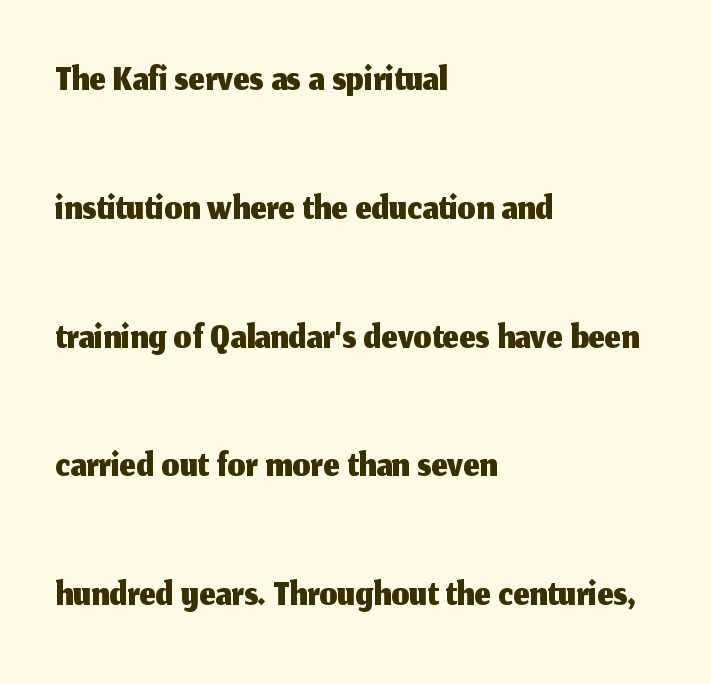
The image shows 57 px sans-serif type, upright; set left-aligned, loose line spacing (2.26x), normal letter spacing, not underlined; medium stroke contrast and a medium x-height.
